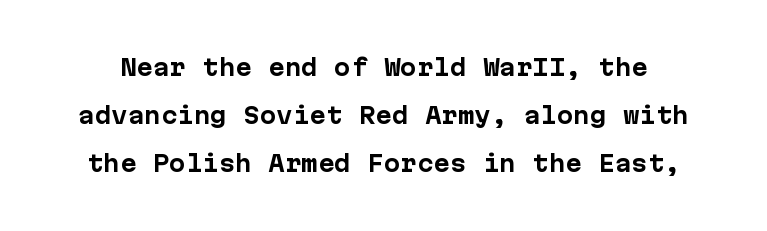
{"italic": "no", "bold": "yes", "underline": "no", "line_spacing": "loose", "line_spacing_ratio": 2.18, "letter_spacing": "normal", "letter_spacing_em": 0.0, "glyph_px": 22}
